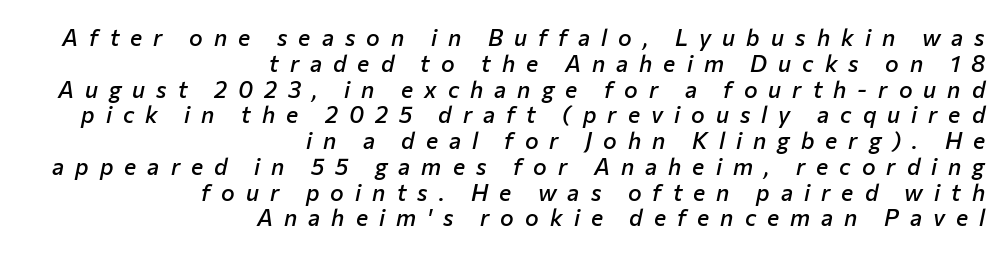
The image shows 23 px text type, italic (leaning right); set right-aligned, tight line spacing (1.12x), unusually wide letter spacing (+0.48 em), not underlined.
